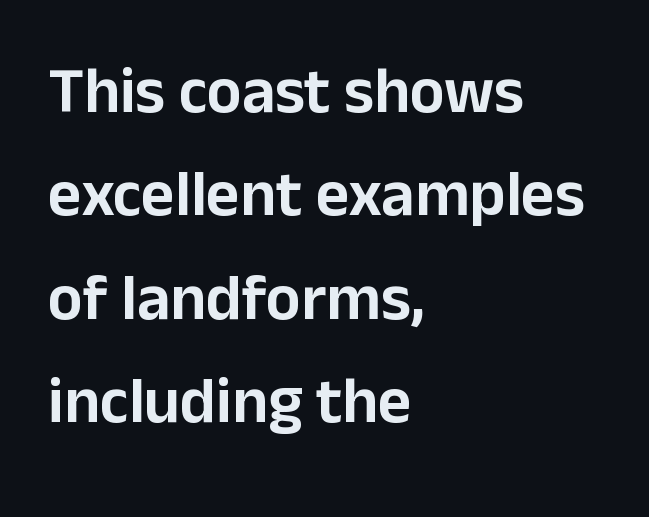
{"serif": "no", "italic": "no", "width": "normal", "stroke_contrast": "low", "x_height": "medium", "monospaced": "no", "underline": "no", "align": "left", "line_spacing": "normal", "line_spacing_ratio": 1.59, "letter_spacing": "normal", "letter_spacing_em": 0.0, "glyph_px": 65}
